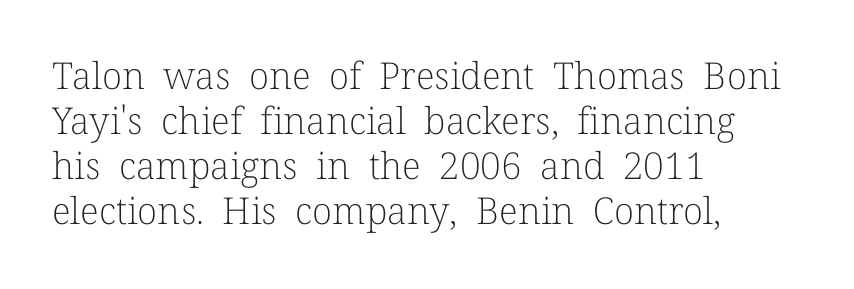
Q: Is the text bold? A: No.
Q: Is the text italic (slanted)? A: No, it is upright.
Q: Is the typeface a serif or a sans-serif typeface? A: Serif.
Q: Is the text underlined? A: No.
Q: How is the paragraph aligned? A: Left-aligned.
Q: Is the spacing between letters normal or unusually wide? A: Normal.
Q: Width (condensed, normal, or wide)? A: Normal.
Q: Stroke contrast? A: Low.
Q: x-height? A: Medium.
Q: Monospaced? A: No.
